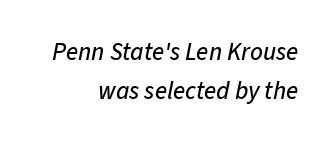
The specimen omits any rule beneath the text block's lines. The paragraph shown leans on its right margin. Here the glyphs are tracked normally, forming tight word shapes. Leading matches the norm, producing a regular column. If you drew a line through each stem, it would be angled.
